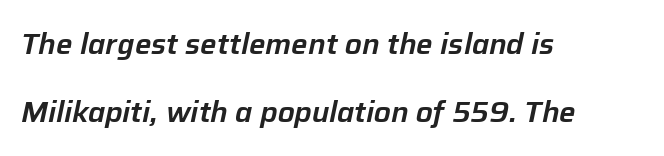
The image shows 29 px text type, italic (leaning right); set left-aligned, loose line spacing (2.33x), normal letter spacing, not underlined; low stroke contrast and a medium x-height.
